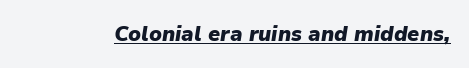
The image shows 21 px bold type, italic (leaning right); set normal letter spacing, underlined.
